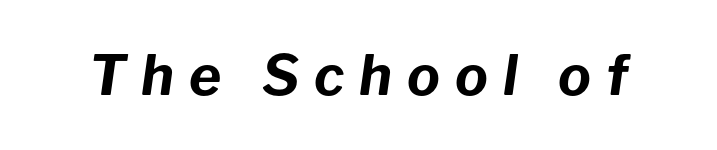
{"italic": "yes", "lean": "right", "slant_degrees": 8, "bold": "yes", "weight": "bold", "width": "normal", "stroke_contrast": "low", "x_height": "medium", "monospaced": "no", "underline": "no", "letter_spacing": "wide", "letter_spacing_em": 0.27, "glyph_px": 55}
